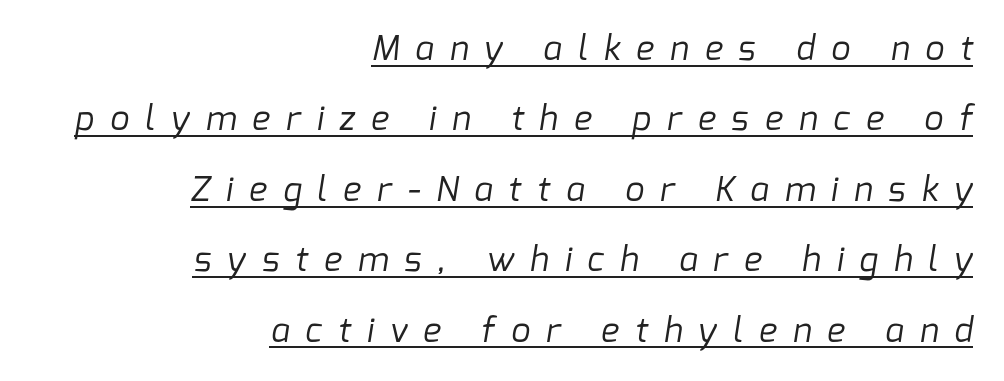
Q: Is the text bold? A: No.
Q: Is the typeface a serif or a sans-serif typeface? A: Sans-serif.
Q: Is the text underlined? A: Yes.
Q: How is the paragraph aligned? A: Right-aligned.
Q: Is the spacing between letters normal or unusually wide? A: Unusually wide.
Q: Is the spacing between lines tight, normal or loose? A: Loose.
Q: Width (condensed, normal, or wide)? A: Normal.
Q: Stroke contrast? A: Low.
Q: x-height? A: Medium.
Q: Monospaced? A: No.
